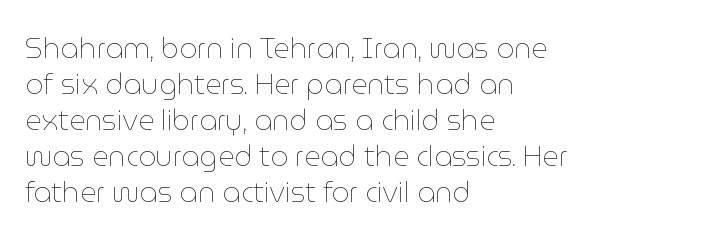
{"italic": "no", "bold": "no", "weight": "thin", "width": "normal", "stroke_contrast": "low", "x_height": "medium", "monospaced": "no", "underline": "no", "align": "left", "line_spacing": "normal", "line_spacing_ratio": 1.29, "letter_spacing": "normal", "letter_spacing_em": 0.0, "glyph_px": 28}
